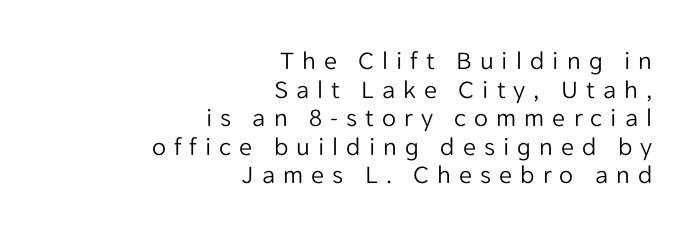
{"italic": "no", "bold": "no", "underline": "no", "align": "right", "line_spacing": "tight", "line_spacing_ratio": 1.1, "letter_spacing": "wide", "letter_spacing_em": 0.31, "glyph_px": 26}
